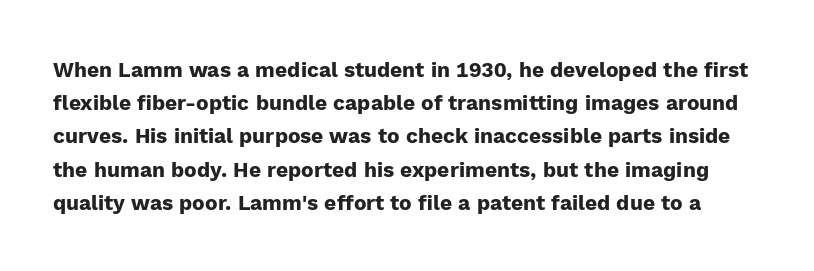
{"italic": "no", "bold": "yes", "underline": "no", "line_spacing": "normal", "line_spacing_ratio": 1.58, "letter_spacing": "normal", "letter_spacing_em": 0.0, "glyph_px": 21}
